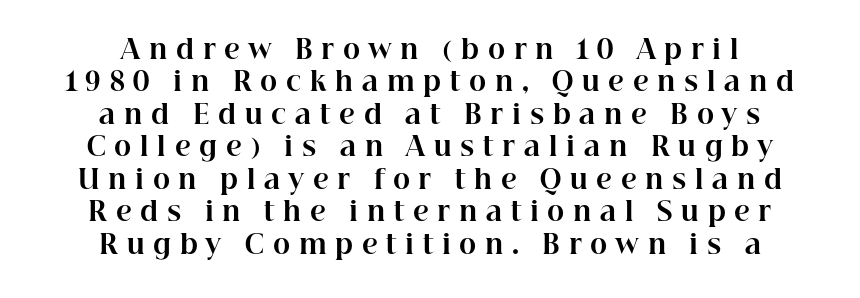
The image shows 26 px bold type, upright; set centered, normal line spacing (1.25x), unusually wide letter spacing (+0.33 em), not underlined.
